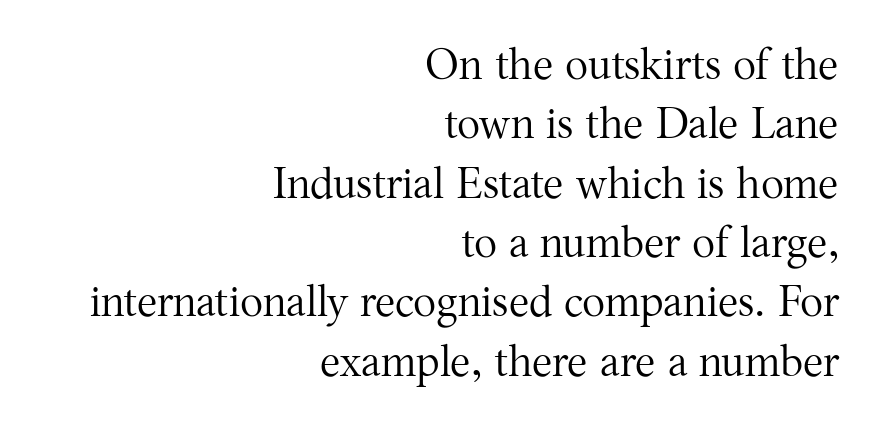
Q: Is the text bold? A: No.
Q: Is the text italic (slanted)? A: No, it is upright.
Q: Is the typeface a serif or a sans-serif typeface? A: Serif.
Q: Is the text underlined? A: No.
Q: How is the paragraph aligned? A: Right-aligned.
Q: Is the spacing between letters normal or unusually wide? A: Normal.
Q: Is the spacing between lines tight, normal or loose? A: Normal.
Q: Width (condensed, normal, or wide)? A: Normal.
Q: Stroke contrast? A: Medium.
Q: x-height? A: Medium.
Q: Monospaced? A: No.
